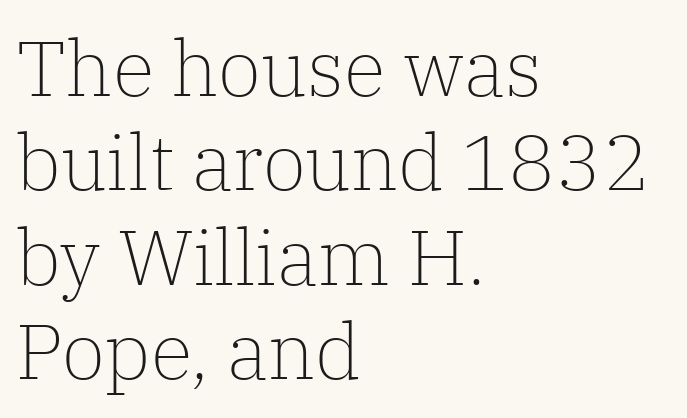
{"serif": "yes", "italic": "no", "bold": "no", "weight": "light", "width": "normal", "stroke_contrast": "low", "x_height": "medium", "monospaced": "no", "underline": "no", "align": "left", "line_spacing_ratio": 1.21, "letter_spacing": "normal", "letter_spacing_em": 0.0, "glyph_px": 78}
